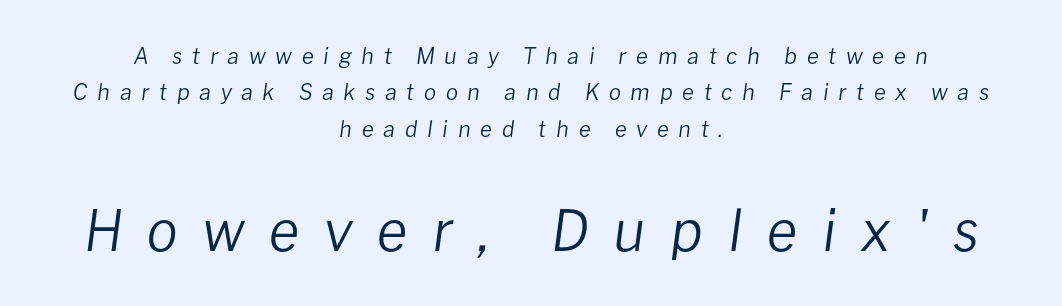
{"italic": "yes", "lean": "right", "slant_degrees": 8, "bold": "no", "weight": "regular", "width": "normal", "stroke_contrast": "low", "x_height": "medium", "monospaced": "no", "underline": "no", "align": "center", "line_spacing": "normal", "line_spacing_ratio": 1.65, "letter_spacing": "wide", "letter_spacing_em": 0.44, "larger_block": "second", "size_ratio": 2.55, "glyph_px": 56}
